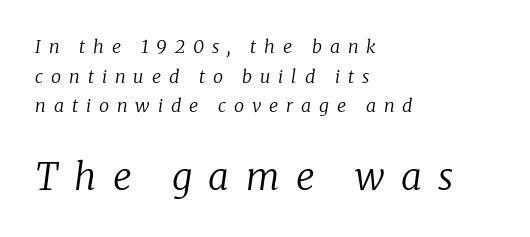
{"serif": "yes", "italic": "yes", "lean": "right", "slant_degrees": 8, "bold": "no", "weight": "regular", "width": "normal", "stroke_contrast": "low", "x_height": "medium", "monospaced": "no", "underline": "no", "align": "left", "line_spacing": "normal", "line_spacing_ratio": 1.64, "letter_spacing": "wide", "letter_spacing_em": 0.44, "larger_block": "second", "size_ratio": 2.06, "glyph_px": 37}
